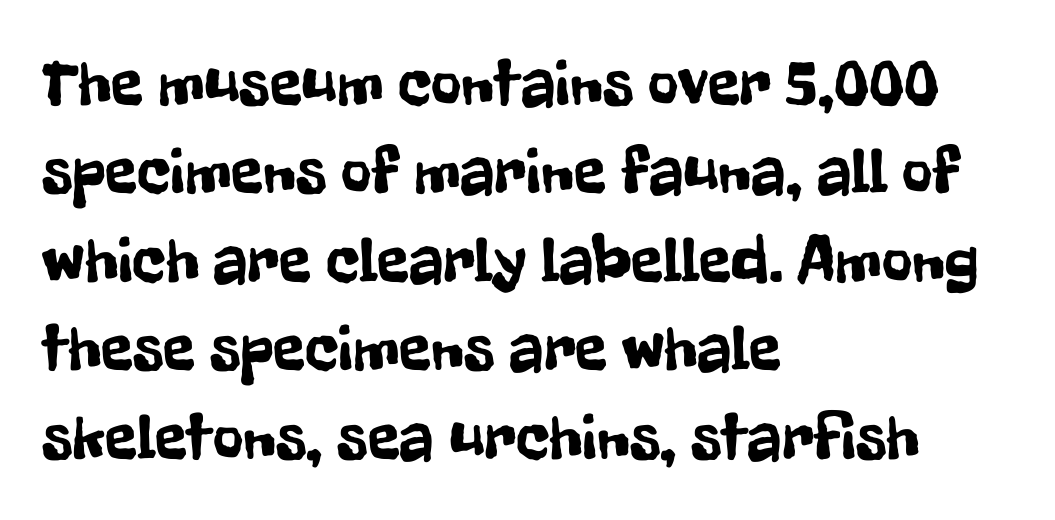
{"serif": "no", "italic": "no", "width": "condensed", "stroke_contrast": "low", "x_height": "medium", "monospaced": "no", "underline": "no", "align": "left", "line_spacing": "normal", "line_spacing_ratio": 1.34, "letter_spacing": "normal", "letter_spacing_em": 0.0, "glyph_px": 66}
